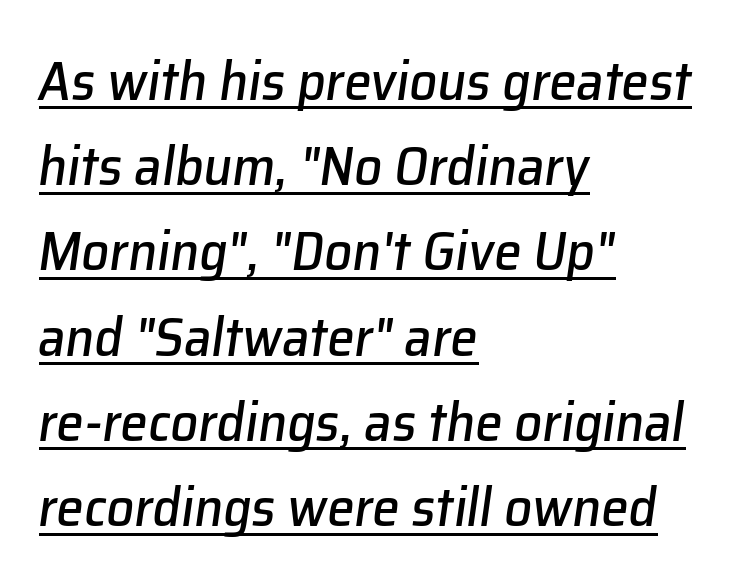
The rendering applies a slant to the glyphs. The passage shown is typed in a proportional face where columns would drift. Underlining? Definitely there. Tracking value appears to be zero — textbook default spacing.
